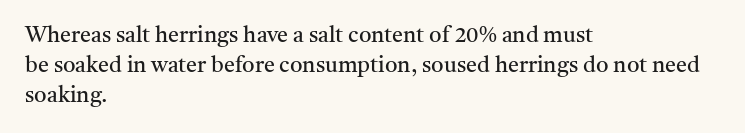
The image shows 22 px text type, upright; set left-aligned, normal line spacing (1.36x), normal letter spacing, not underlined.
